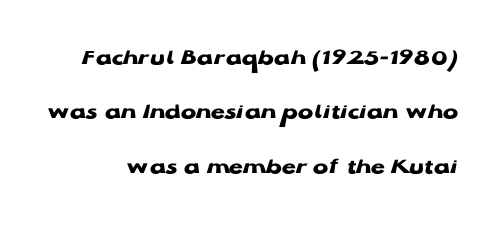
{"italic": "no", "bold": "yes", "underline": "no", "line_spacing": "loose", "line_spacing_ratio": 2.36, "letter_spacing": "normal", "letter_spacing_em": 0.0, "glyph_px": 23}
